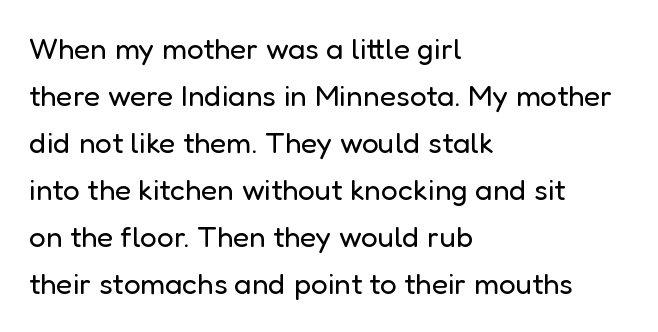
Spacing between characters is what you'd get straight out of the box. Underlining? Definitely not there. Line beginnings align vertically; line endings do not. Posture: straight, roman, zero tilt.
